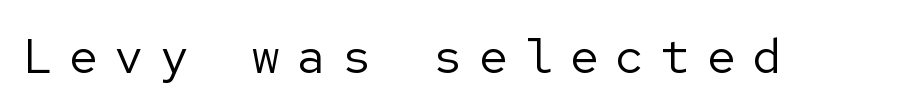
{"serif": "no", "italic": "no", "bold": "no", "weight": "regular", "width": "normal", "stroke_contrast": "low", "x_height": "medium", "underline": "no", "letter_spacing": "wide", "letter_spacing_em": 0.33, "glyph_px": 49}
